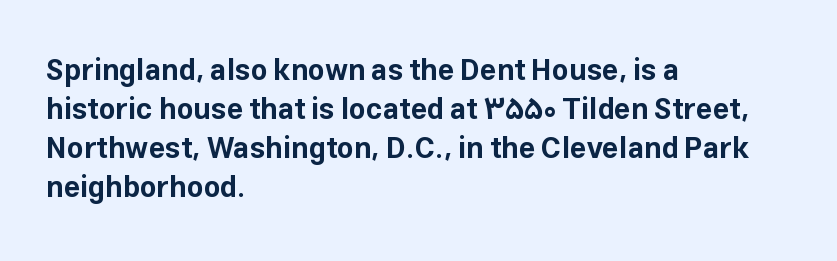
{"serif": "no", "italic": "no", "bold": "yes", "weight": "bold", "width": "normal", "stroke_contrast": "low", "x_height": "medium", "monospaced": "no", "underline": "no", "align": "left", "line_spacing": "normal", "line_spacing_ratio": 1.35, "letter_spacing": "normal", "letter_spacing_em": 0.0, "glyph_px": 29}
